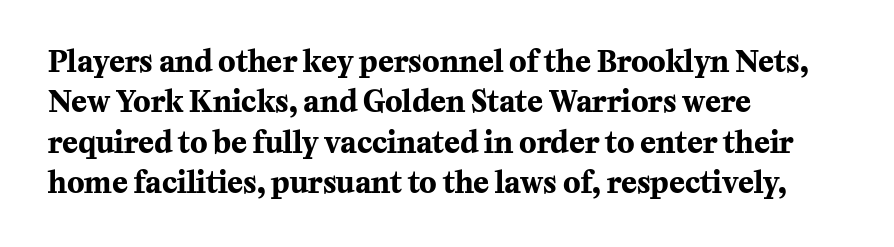
The image shows 29 px bold serif type, upright; set left-aligned, normal line spacing (1.39x), normal letter spacing, not underlined; medium stroke contrast and a medium x-height.
